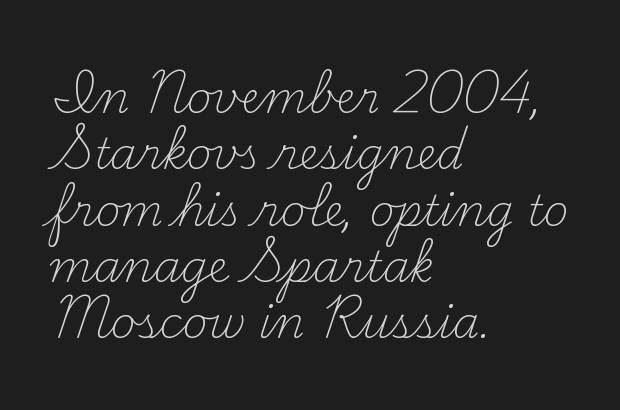
The specimen omits any rule beneath the text block's lines. Each line starts at the same left margin while the right side varies. Characters follow at the spacing the type designer built in. This is not heavy type; no bold has been used.
